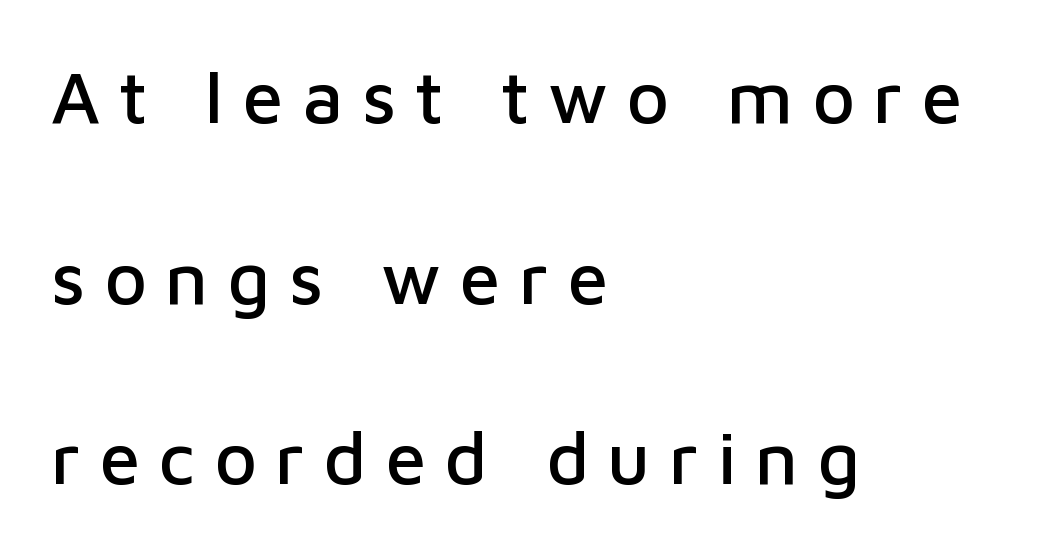
The image shows 74 px sans-serif type, upright; set left-aligned, loose line spacing (2.44x), unusually wide letter spacing (+0.25 em), not underlined; low stroke contrast and a medium x-height.
